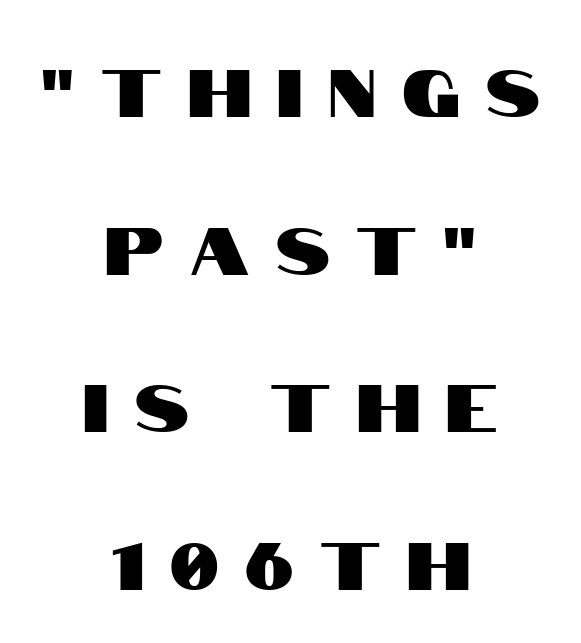
{"serif": "no", "italic": "no", "width": "condensed", "stroke_contrast": "high", "x_height": "large", "monospaced": "no", "underline": "no", "align": "center", "line_spacing": "loose", "line_spacing_ratio": 2.39, "letter_spacing": "wide", "letter_spacing_em": 0.4, "glyph_px": 66}
